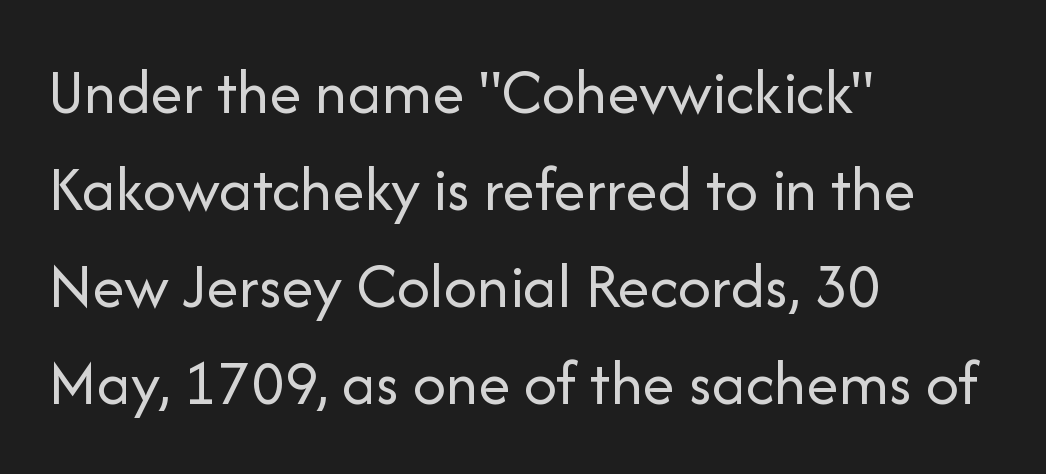
Any mark beneath the type? The region is blank. Compared with typical body copy, the letter spacing here is the same. The face used here is a sans, in the tradition of grotesques and geometrics. A typesetter would mark this as roman, not italic. Vertical stems look standard width or narrower in stroke. You could not count columns in this text — the font is proportionally spaced.
